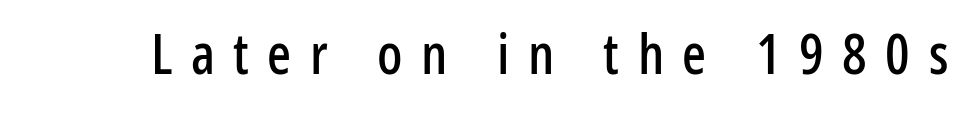
Q: Is the text italic (slanted)? A: No, it is upright.
Q: Is the typeface a serif or a sans-serif typeface? A: Sans-serif.
Q: Is the text underlined? A: No.
Q: Is the spacing between letters normal or unusually wide? A: Unusually wide.
Q: Width (condensed, normal, or wide)? A: Condensed.
Q: Stroke contrast? A: Low.
Q: x-height? A: Medium.
Q: Monospaced? A: No.
